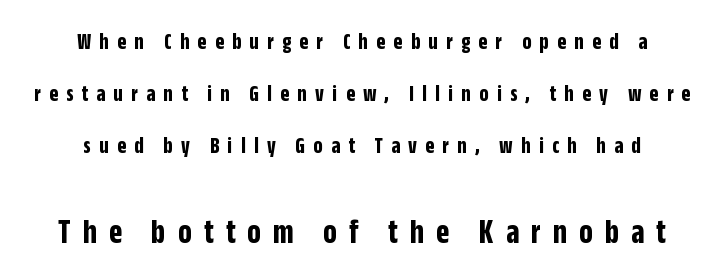
{"serif": "no", "italic": "no", "bold": "yes", "weight": "bold", "width": "condensed", "stroke_contrast": "low", "x_height": "large", "monospaced": "no", "underline": "no", "line_spacing": "loose", "line_spacing_ratio": 2.27, "letter_spacing": "wide", "letter_spacing_em": 0.36, "larger_block": "second", "size_ratio": 1.48, "glyph_px": 34}
